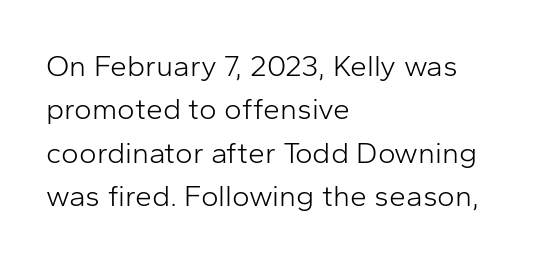
Q: Is the text bold? A: No.
Q: Is the text italic (slanted)? A: No, it is upright.
Q: Is the typeface a serif or a sans-serif typeface? A: Sans-serif.
Q: Is the text underlined? A: No.
Q: How is the paragraph aligned? A: Left-aligned.
Q: Is the spacing between letters normal or unusually wide? A: Normal.
Q: Is the spacing between lines tight, normal or loose? A: Normal.
Q: Width (condensed, normal, or wide)? A: Normal.
Q: Stroke contrast? A: Low.
Q: x-height? A: Medium.
Q: Monospaced? A: No.
